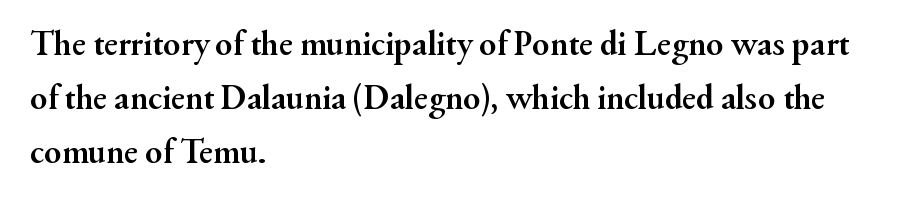
The image shows 35 px semibold serif type, upright; set left-aligned, normal line spacing (1.54x), normal letter spacing, not underlined; medium stroke contrast and a small x-height.
